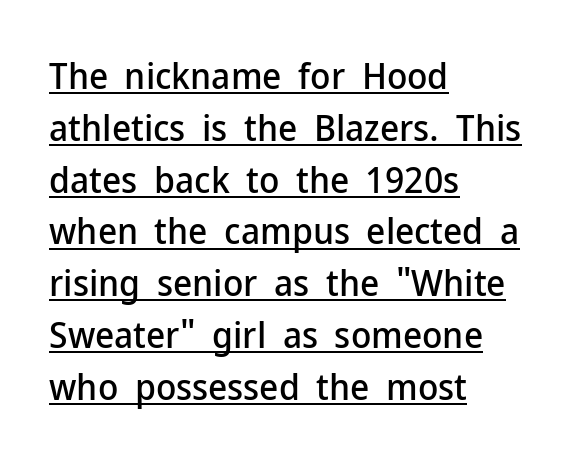
Varying glyph widths throughout — classic text-font behaviour. The tracking reads as untouched default to a designer's eye. The lines sit at an ordinary, default distance from one another. The typesetter has applied underlining to the passage shown. The lines are quadded left. Examine the stroke ends and you'll find no serifs.
